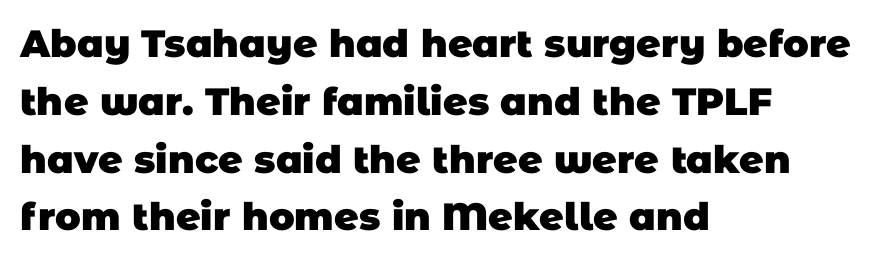
The image shows 38 px heavy sans-serif type; set left-aligned, normal line spacing (1.52x), normal letter spacing, not underlined; low stroke contrast and a large x-height.
